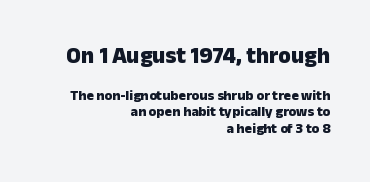
{"italic": "no", "bold": "yes", "underline": "no", "align": "right", "line_spacing_ratio": 1.19, "letter_spacing": "normal", "letter_spacing_em": 0.0, "larger_block": "first", "size_ratio": 1.64, "glyph_px": 23}
